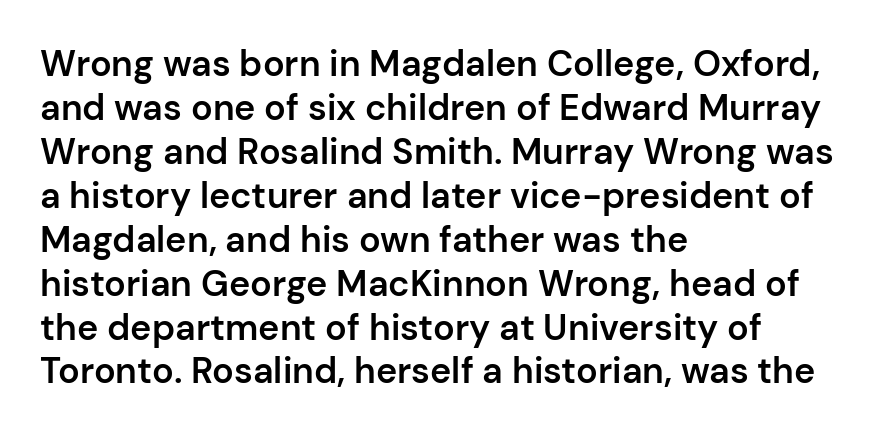
How are the letters spaced? Ordinarily, with no added tracking. The rendering shows plain stroke endings on the letterforms — a sans-serif design. Bare-footed words on every line. This is roman type, the default non-slanted kind.
